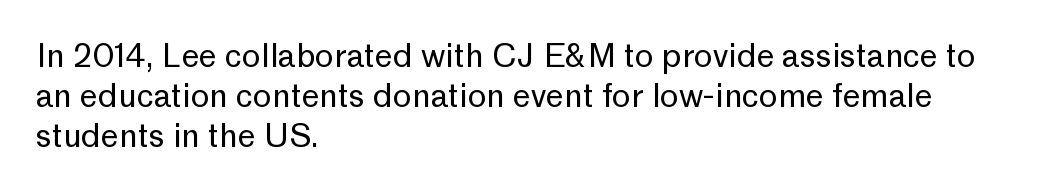
You could call the tracking neutral — neither tight nor loose. A sans-serif font was chosen for this passage. On a weight scale, this lands at 450 or below. Leading matches the norm, producing a regular column. Vertical strokes here are truly vertical. This sample has the flowing, uneven cadence of proportional lettering.
